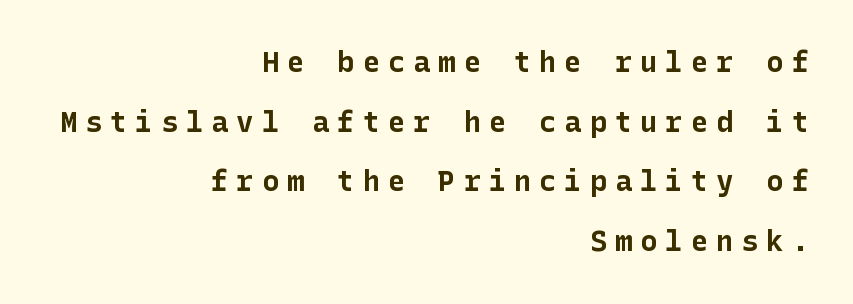
The string is rendered with underlining switched off. The face used here is a sans, in the tradition of grotesques and geometrics. Which margin do the lines hug? The right one — the left edge is uneven. Strokes here are thick enough to call this a true bold. Quick note: not italic, upright. The line texture is sparse and dotted thanks to wide tracking.
